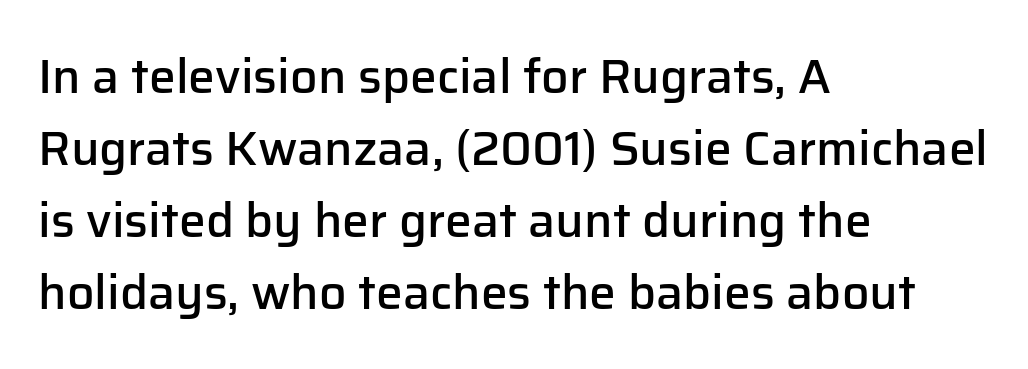
Q: Is the text bold? A: Semi-bold.
Q: Is the text italic (slanted)? A: No, it is upright.
Q: Is the typeface a serif or a sans-serif typeface? A: Sans-serif.
Q: Is the text underlined? A: No.
Q: How is the paragraph aligned? A: Left-aligned.
Q: Is the spacing between letters normal or unusually wide? A: Normal.
Q: Is the spacing between lines tight, normal or loose? A: Normal.
Q: Width (condensed, normal, or wide)? A: Normal.
Q: Stroke contrast? A: Low.
Q: x-height? A: Medium.
Q: Monospaced? A: No.
